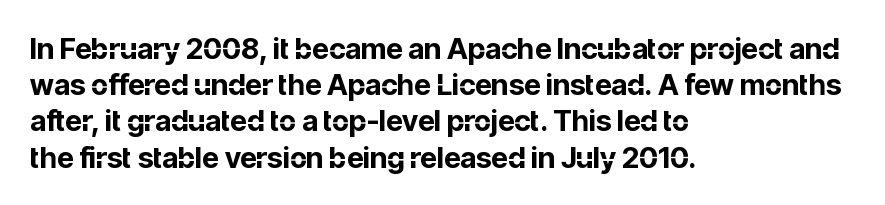
Line beginnings align vertically; line endings do not. A clean baseline with only descenders dipping below it. I'd describe the lettering as bold — thick and assertive. Observe the ordinary spacing: letters are neighbours, not strangers. Is this a sans? Yes — the strokes have no serifs.
